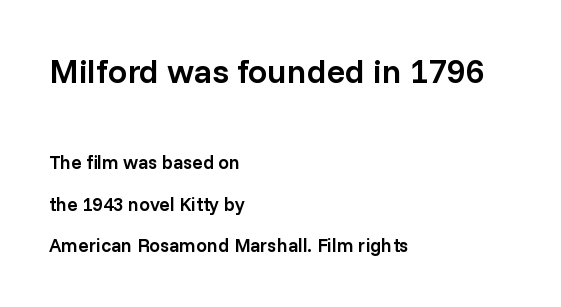
The image shows 34 px semibold sans-serif type, upright; set left-aligned, loose line spacing (2.18x), normal letter spacing, not underlined; the first (top) block is 1.79x larger; low stroke contrast and a medium x-height.
